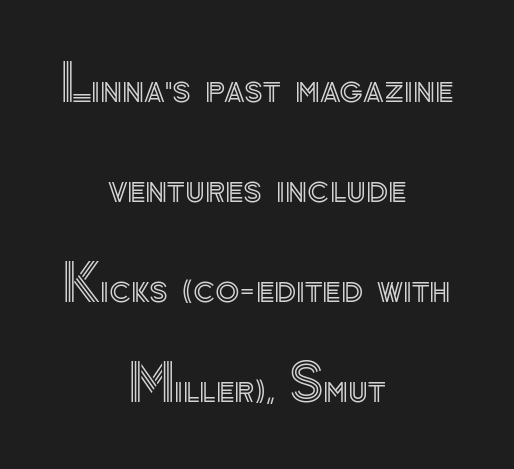
{"italic": "no", "width": "normal", "x_height": "small", "monospaced": "no", "underline": "no", "align": "center", "line_spacing": "loose", "line_spacing_ratio": 2.0, "letter_spacing": "normal", "letter_spacing_em": 0.0, "glyph_px": 50}
